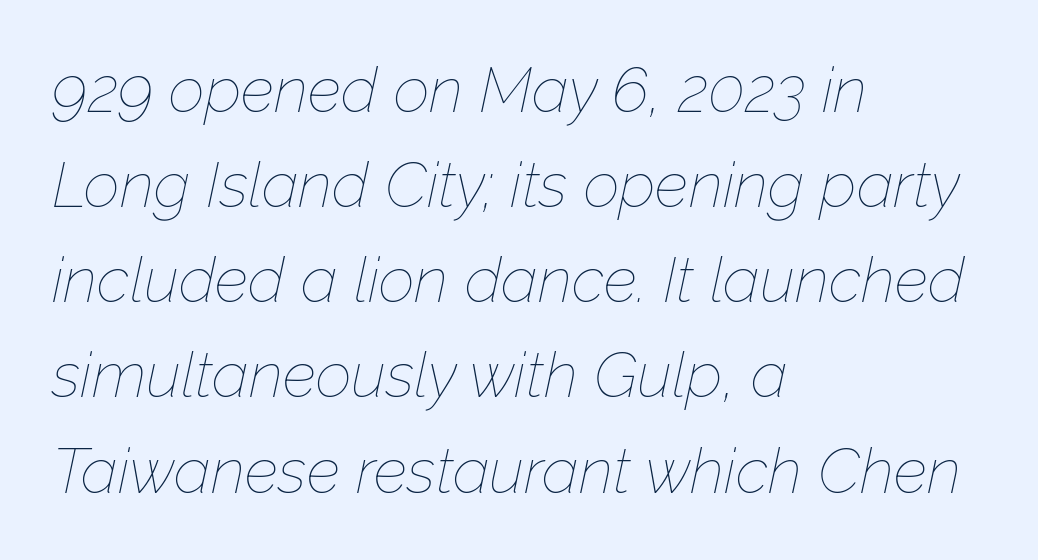
The image shows 63 px thin type, italic (leaning right); set left-aligned, normal line spacing (1.51x), normal letter spacing, not underlined; low stroke contrast and a medium x-height.
